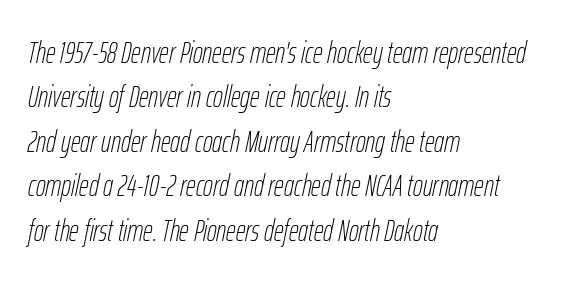
{"italic": "yes", "lean": "right", "slant_degrees": 12, "bold": "no", "weight": "thin", "width": "condensed", "stroke_contrast": "low", "x_height": "medium", "monospaced": "no", "underline": "no", "align": "left", "line_spacing": "normal", "line_spacing_ratio": 1.48, "letter_spacing": "normal", "letter_spacing_em": 0.0, "glyph_px": 30}
